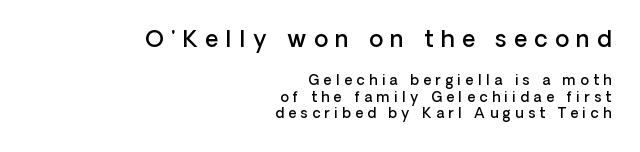
The image shows 23 px text type, upright; set right-aligned, line spacing 1.17x, unusually wide letter spacing (+0.32 em), not underlined; the first (top) block is 1.64x larger.
